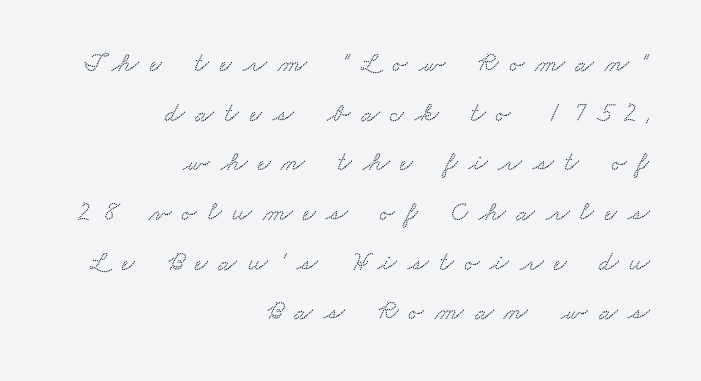
{"underline": "no", "align": "right", "line_spacing_ratio": 1.84, "letter_spacing": "wide", "letter_spacing_em": 0.41, "glyph_px": 27}
